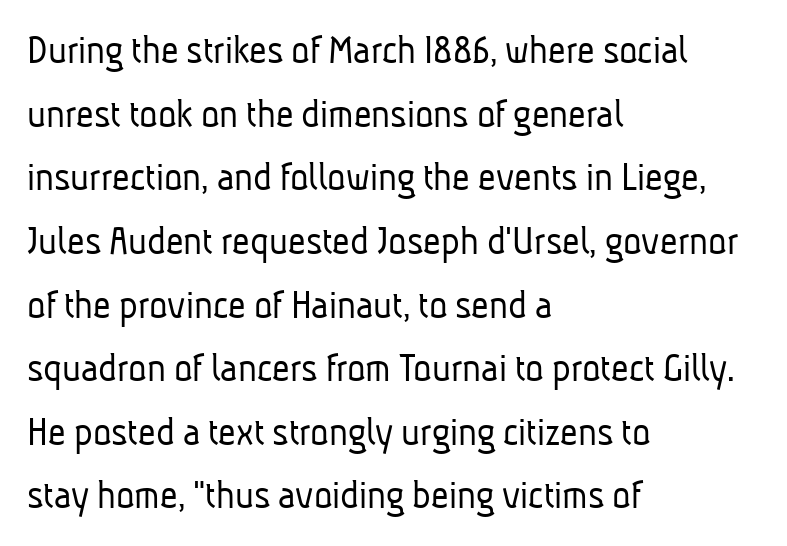
The image shows 43 px light, condensed sans-serif type; set left-aligned, normal line spacing (1.48x), normal letter spacing, not underlined; low stroke contrast and a medium x-height.
